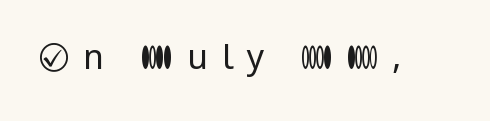
The image shows 34 px regular-weight sans-serif type, upright; set unusually wide letter spacing (+0.41 em), not underlined; low stroke contrast and a medium x-height.
